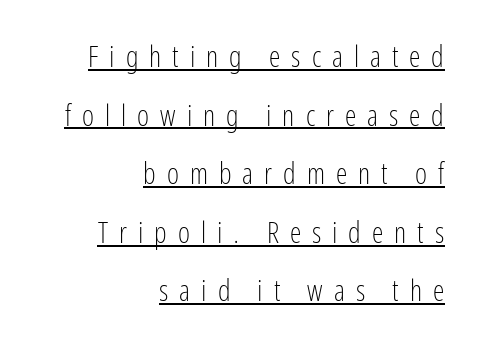
The image shows 29 px light, condensed sans-serif type, upright; set right-aligned, loose line spacing (2.02x), unusually wide letter spacing (+0.38 em), underlined; low stroke contrast and a medium x-height.
